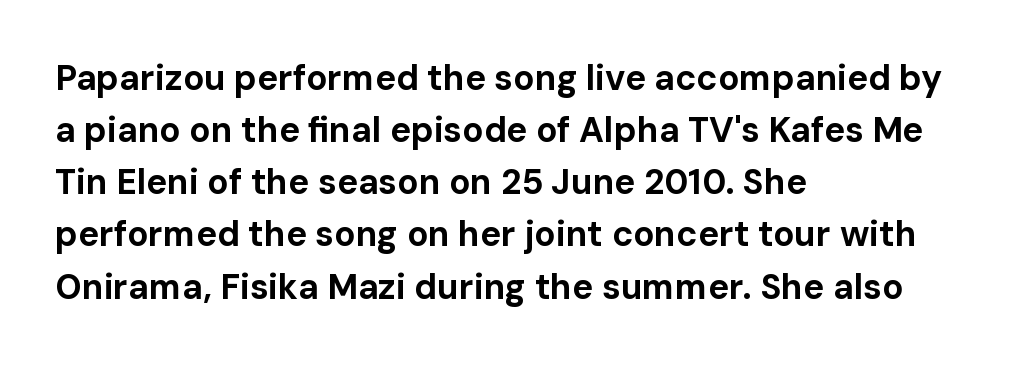
Q: Is the text bold? A: Yes.
Q: Is the text italic (slanted)? A: No, it is upright.
Q: Is the typeface a serif or a sans-serif typeface? A: Sans-serif.
Q: Is the text underlined? A: No.
Q: How is the paragraph aligned? A: Left-aligned.
Q: Is the spacing between letters normal or unusually wide? A: Normal.
Q: Is the spacing between lines tight, normal or loose? A: Normal.
Q: Width (condensed, normal, or wide)? A: Normal.
Q: Stroke contrast? A: Low.
Q: x-height? A: Medium.
Q: Monospaced? A: No.
